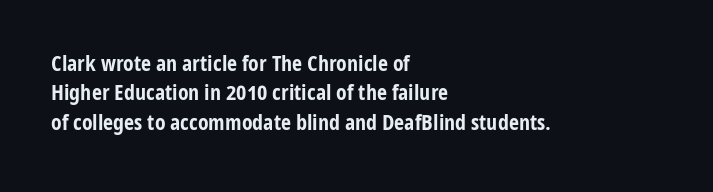
The image shows 22 px bold type, upright; set left-aligned, normal line spacing (1.33x), normal letter spacing, not underlined.
